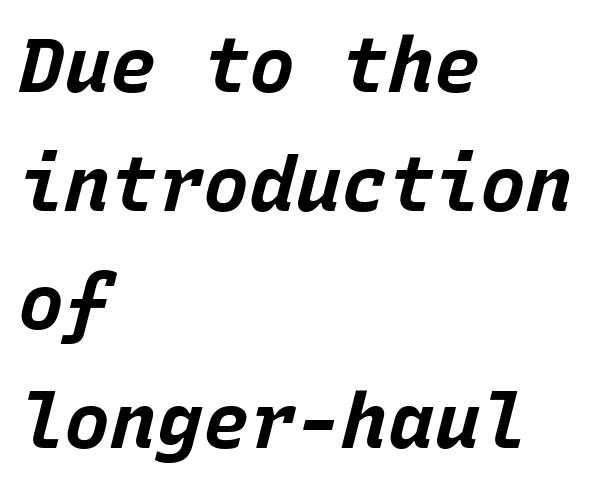
Q: Is the text bold? A: Yes.
Q: Is the text italic (slanted)? A: Yes, it leans right by about 15 degrees.
Q: Is the text underlined? A: No.
Q: How is the paragraph aligned? A: Left-aligned.
Q: Is the spacing between letters normal or unusually wide? A: Normal.
Q: Is the spacing between lines tight, normal or loose? A: Normal.
Q: Width (condensed, normal, or wide)? A: Normal.
Q: Stroke contrast? A: Low.
Q: x-height? A: Large.
Q: Monospaced? A: Yes.
